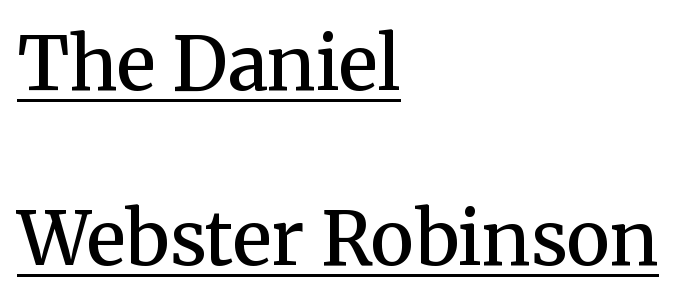
Q: Is the text bold? A: Semi-bold.
Q: Is the text italic (slanted)? A: No, it is upright.
Q: Is the typeface a serif or a sans-serif typeface? A: Serif.
Q: Is the text underlined? A: Yes.
Q: How is the paragraph aligned? A: Left-aligned.
Q: Is the spacing between letters normal or unusually wide? A: Normal.
Q: Is the spacing between lines tight, normal or loose? A: Loose.
Q: Width (condensed, normal, or wide)? A: Normal.
Q: Stroke contrast? A: Medium.
Q: x-height? A: Medium.
Q: Monospaced? A: No.
